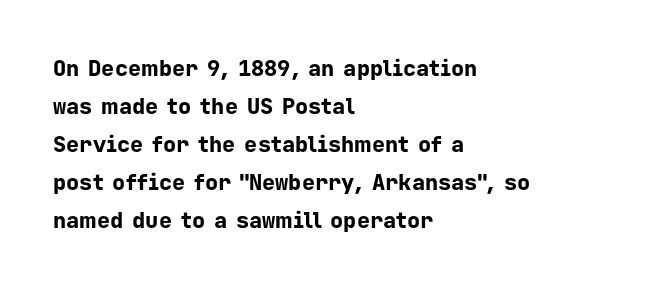
Q: Is the text bold? A: Yes.
Q: Is the text italic (slanted)? A: No, it is upright.
Q: Is the text underlined? A: No.
Q: How is the paragraph aligned? A: Left-aligned.
Q: Is the spacing between letters normal or unusually wide? A: Normal.
